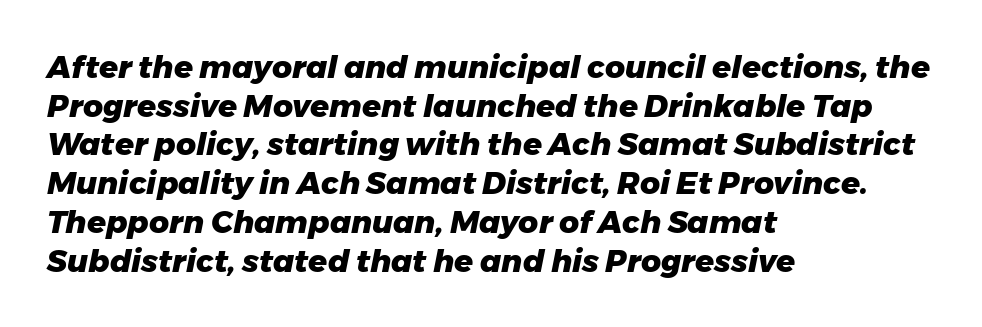
The image shows 31 px heavy type, italic (leaning right); set left-aligned, normal line spacing (1.25x), normal letter spacing, not underlined; low stroke contrast and a medium x-height.
